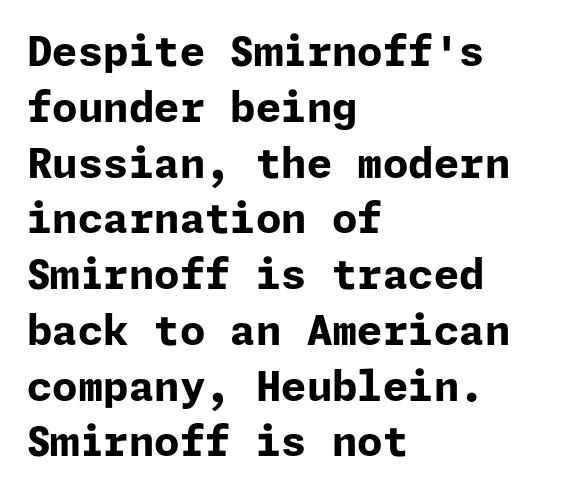
The image shows 41 px bold sans-serif type, upright; set left-aligned, normal line spacing (1.36x), normal letter spacing, not underlined; low stroke contrast and a medium x-height.
